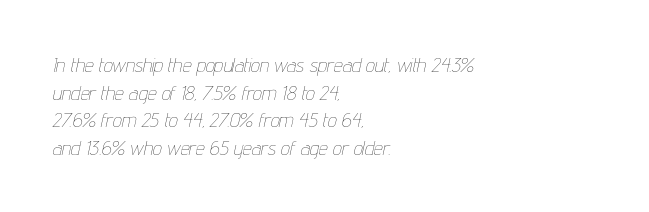
The image shows 20 px text type, italic (leaning right); set left-aligned, normal line spacing (1.38x), normal letter spacing, not underlined.
